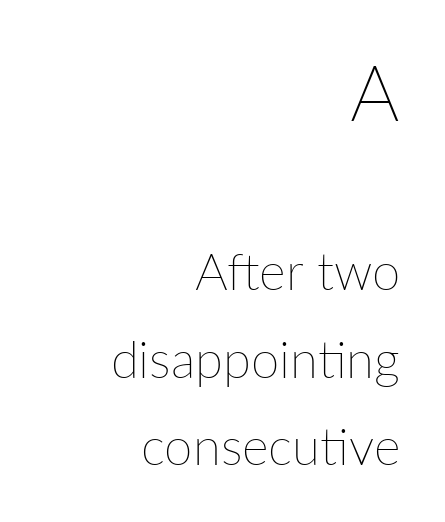
You could not count columns in this text — the font is proportionally spaced. Has an underline been added? It has not. Reading top to bottom, the characters get smaller at the block break. The font's upright variant was chosen for this text. Is the type heavy? It reads as light-to-regular instead. This rendering uses right alignment, leaving the left contour irregular.
